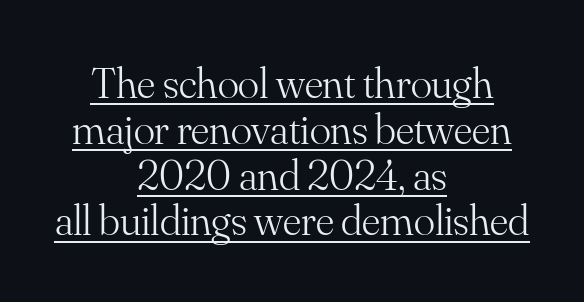
{"serif": "yes", "italic": "no", "bold": "no", "weight": "light", "width": "normal", "stroke_contrast": "medium", "x_height": "small", "monospaced": "no", "underline": "yes", "align": "center", "line_spacing": "tight", "line_spacing_ratio": 1.04, "letter_spacing": "normal", "letter_spacing_em": 0.0, "glyph_px": 44}
